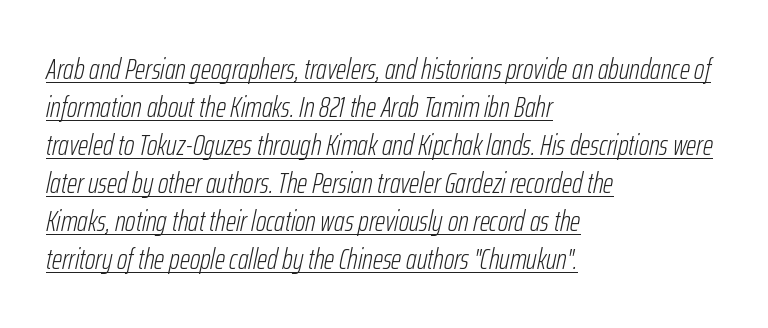
Q: Is the text bold? A: No.
Q: Is the text italic (slanted)? A: Yes, it leans right by about 12 degrees.
Q: Is the text underlined? A: Yes.
Q: How is the paragraph aligned? A: Left-aligned.
Q: Is the spacing between letters normal or unusually wide? A: Normal.
Q: Is the spacing between lines tight, normal or loose? A: Normal.
Q: Width (condensed, normal, or wide)? A: Condensed.
Q: Stroke contrast? A: Low.
Q: x-height? A: Medium.
Q: Monospaced? A: No.
